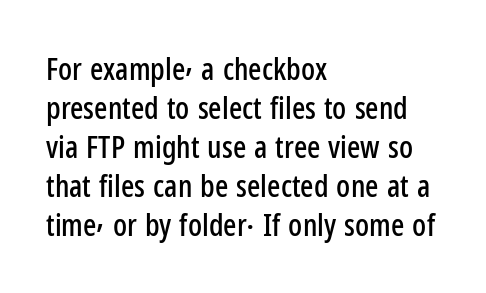
The image shows 31 px condensed sans-serif type, upright; set left-aligned, normal line spacing (1.26x), normal letter spacing, not underlined; low stroke contrast and a medium x-height.
